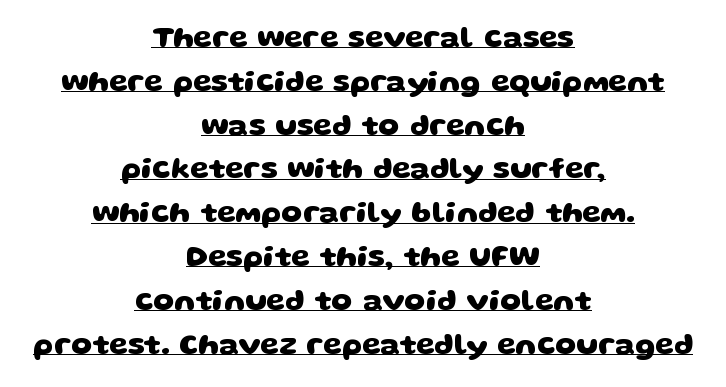
The vertical gap from one line to the next is medium. Is this a fixed-width face? No — the glyphs have proportional, varying widths. Notice how the passage keeps no hard edge, just a central spine. The specimen includes a rule beneath the text block's lines. Pretty heavy lettering here — definitely bold. Compared with typical body copy, the letter spacing here is the same.
